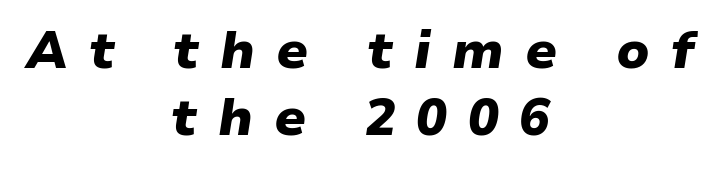
Q: Is the text bold? A: Yes.
Q: Is the text italic (slanted)? A: Yes, it leans right by about 9 degrees.
Q: Is the text underlined? A: No.
Q: How is the paragraph aligned? A: Centered.
Q: Is the spacing between letters normal or unusually wide? A: Unusually wide.
Q: Is the spacing between lines tight, normal or loose? A: Normal.
Q: Width (condensed, normal, or wide)? A: Wide.
Q: Stroke contrast? A: Low.
Q: x-height? A: Medium.
Q: Monospaced? A: No.
